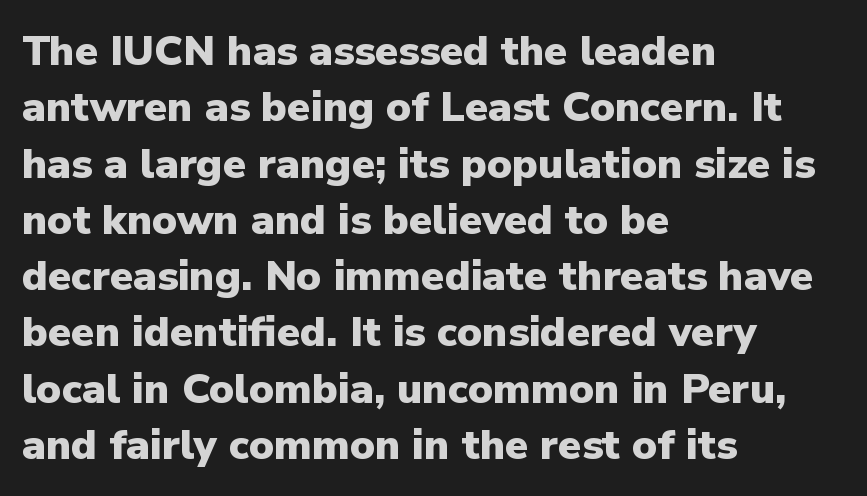
{"serif": "no", "italic": "no", "bold": "yes", "weight": "heavy", "width": "normal", "stroke_contrast": "low", "x_height": "medium", "monospaced": "no", "underline": "no", "align": "left", "line_spacing": "normal", "line_spacing_ratio": 1.34, "letter_spacing": "normal", "letter_spacing_em": 0.0, "glyph_px": 42}
